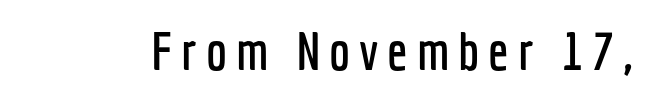
{"serif": "no", "italic": "no", "width": "condensed", "stroke_contrast": "low", "x_height": "medium", "monospaced": "no", "underline": "no", "glyph_px": 53}
